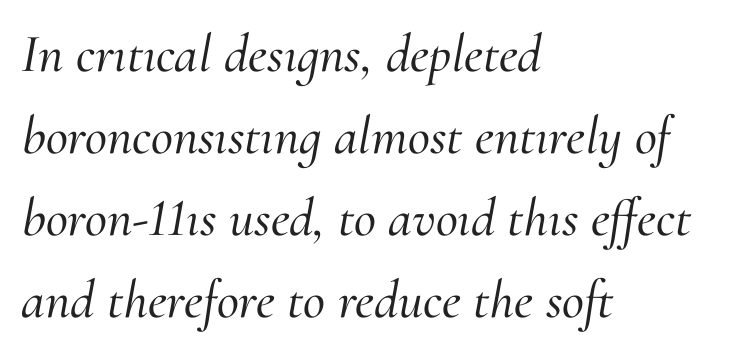
{"serif": "yes", "italic": "yes", "lean": "right", "slant_degrees": 10, "width": "normal", "stroke_contrast": "medium", "x_height": "small", "monospaced": "no", "underline": "no", "align": "left", "line_spacing": "normal", "line_spacing_ratio": 1.52, "letter_spacing": "normal", "letter_spacing_em": 0.0, "glyph_px": 54}
